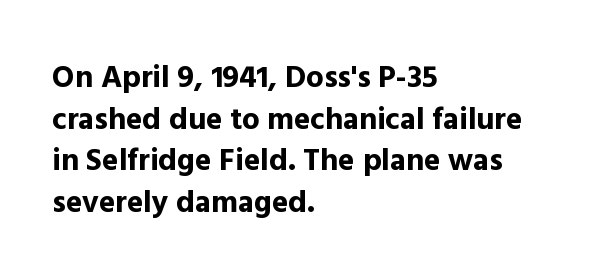
Q: Is the text bold? A: Yes.
Q: Is the text italic (slanted)? A: No, it is upright.
Q: Is the typeface a serif or a sans-serif typeface? A: Sans-serif.
Q: Is the text underlined? A: No.
Q: How is the paragraph aligned? A: Left-aligned.
Q: Is the spacing between letters normal or unusually wide? A: Normal.
Q: Is the spacing between lines tight, normal or loose? A: Normal.
Q: Width (condensed, normal, or wide)? A: Normal.
Q: x-height? A: Medium.
Q: Monospaced? A: No.
